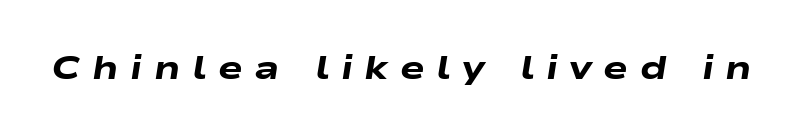
{"italic": "yes", "lean": "right", "slant_degrees": 9, "bold": "yes", "weight": "heavy", "width": "wide", "stroke_contrast": "low", "x_height": "medium", "monospaced": "no", "underline": "no", "letter_spacing": "wide", "letter_spacing_em": 0.35, "glyph_px": 33}
